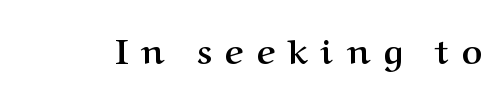
Q: Is the text bold? A: Yes.
Q: Is the text italic (slanted)? A: No, it is upright.
Q: Is the typeface a serif or a sans-serif typeface? A: Serif.
Q: Is the text underlined? A: No.
Q: Is the spacing between letters normal or unusually wide? A: Unusually wide.
Q: Width (condensed, normal, or wide)? A: Normal.
Q: Stroke contrast? A: Medium.
Q: x-height? A: Medium.
Q: Monospaced? A: No.
